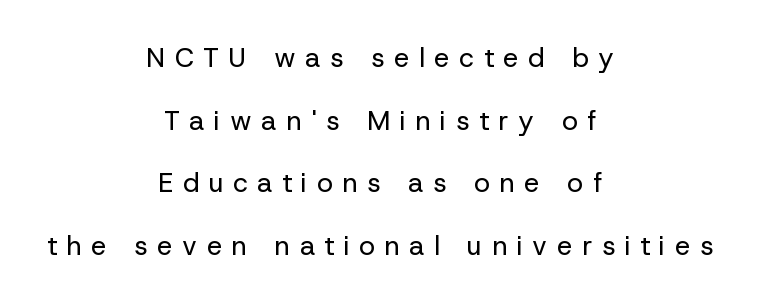
Q: Is the text bold? A: No.
Q: Is the text italic (slanted)? A: No, it is upright.
Q: Is the text underlined? A: No.
Q: How is the paragraph aligned? A: Centered.
Q: Is the spacing between letters normal or unusually wide? A: Unusually wide.
Q: Is the spacing between lines tight, normal or loose? A: Loose.
